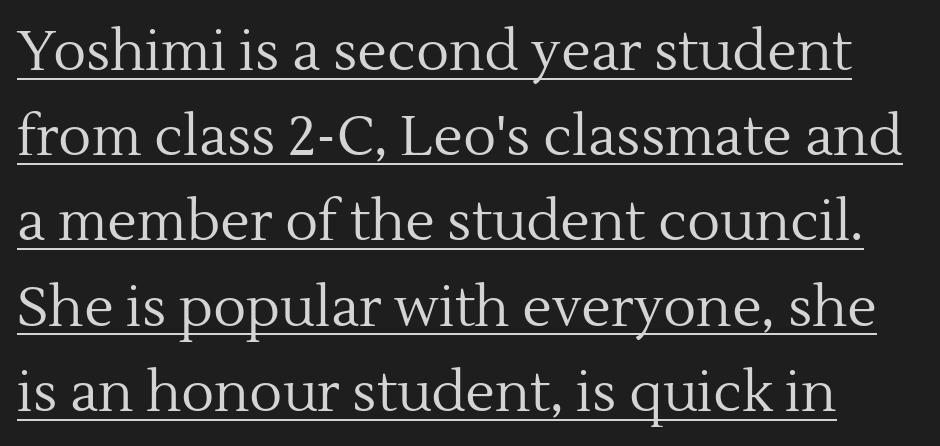
Q: Is the text bold? A: No.
Q: Is the text italic (slanted)? A: No, it is upright.
Q: Is the typeface a serif or a sans-serif typeface? A: Serif.
Q: Is the text underlined? A: Yes.
Q: Is the spacing between letters normal or unusually wide? A: Normal.
Q: Is the spacing between lines tight, normal or loose? A: Normal.
Q: Width (condensed, normal, or wide)? A: Normal.
Q: x-height? A: Medium.
Q: Monospaced? A: No.
